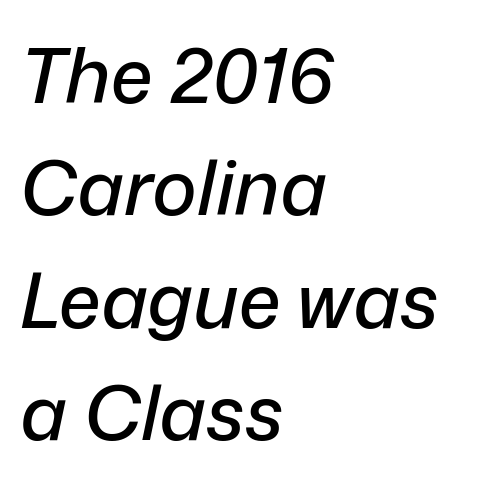
The image shows 76 px text type, italic (leaning right); set left-aligned, normal line spacing (1.48x), normal letter spacing, not underlined; low stroke contrast and a medium x-height.
